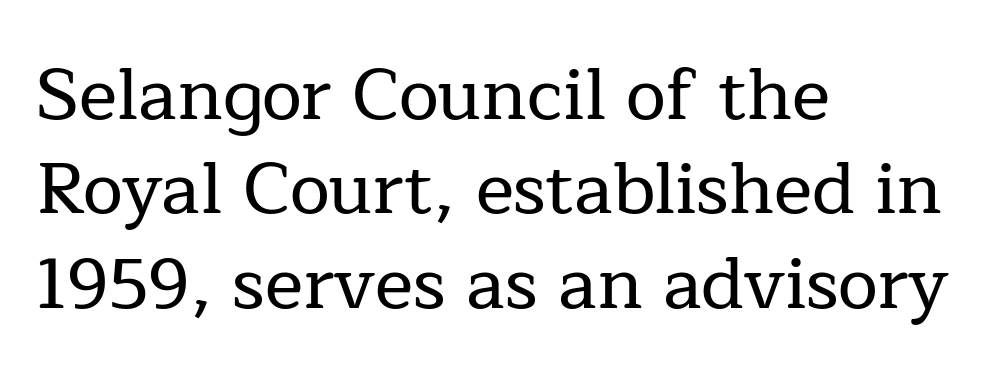
The image shows 72 px serif type, upright; set left-aligned, normal line spacing (1.31x), normal letter spacing, not underlined; low stroke contrast and a medium x-height.
